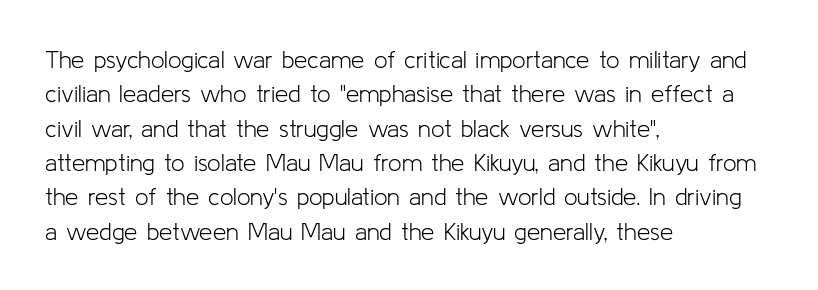
Q: Is the text bold? A: No.
Q: Is the text italic (slanted)? A: No, it is upright.
Q: Is the text underlined? A: No.
Q: How is the paragraph aligned? A: Left-aligned.
Q: Is the spacing between letters normal or unusually wide? A: Normal.
Q: Is the spacing between lines tight, normal or loose? A: Normal.
